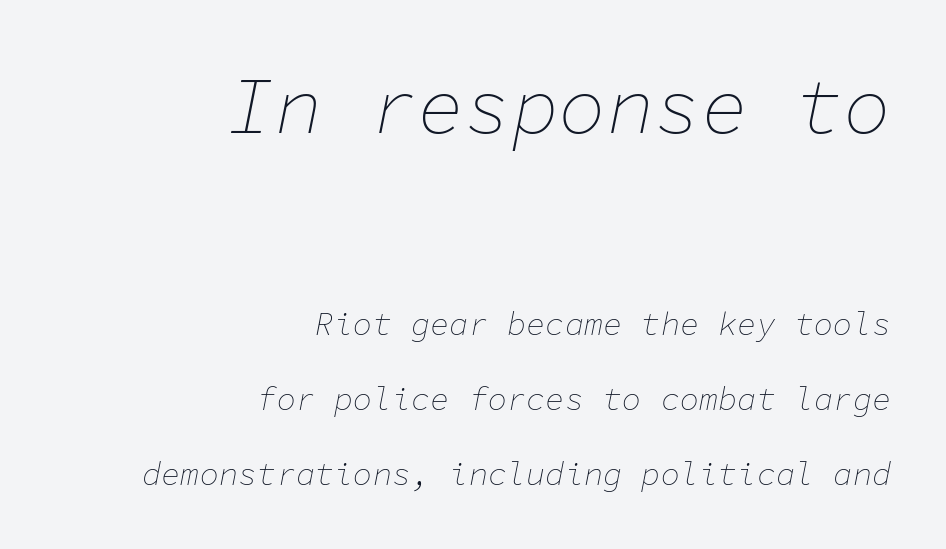
Q: Is the text bold? A: No.
Q: Is the text italic (slanted)? A: Yes, it leans right by about 11 degrees.
Q: Is the text underlined? A: No.
Q: How is the paragraph aligned? A: Right-aligned.
Q: Is the spacing between letters normal or unusually wide? A: Normal.
Q: Is the spacing between lines tight, normal or loose? A: Loose.
Q: Which block of text is set in a larger size, the first (top) or the second (bottom)? A: The first (top) one.
Q: Width (condensed, normal, or wide)? A: Normal.
Q: Stroke contrast? A: Low.
Q: x-height? A: Medium.
Q: Monospaced? A: Yes.
